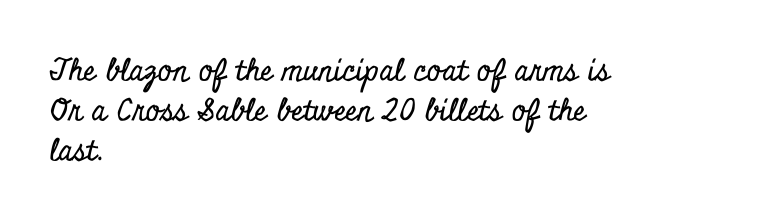
Q: Is the text italic (slanted)? A: Yes.
Q: Is the typeface a serif or a sans-serif typeface? A: Serif.
Q: Is the text underlined? A: No.
Q: How is the paragraph aligned? A: Left-aligned.
Q: Is the spacing between letters normal or unusually wide? A: Normal.
Q: Is the spacing between lines tight, normal or loose? A: Normal.
Q: Width (condensed, normal, or wide)? A: Condensed.
Q: Stroke contrast? A: Low.
Q: x-height? A: Small.
Q: Monospaced? A: No.
